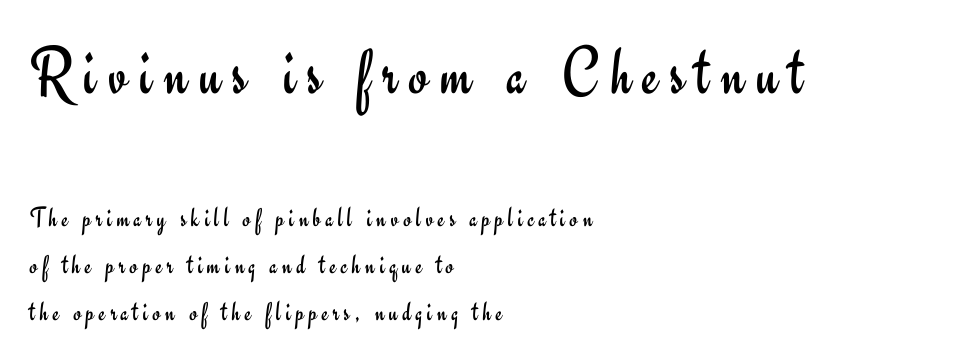
In terms of letterform style, serifs are entirely absent. These lines stack with their left ends in a neat column. The letters advance in unequal steps, a hallmark of proportional type. This rendering features lettering with no underline.
